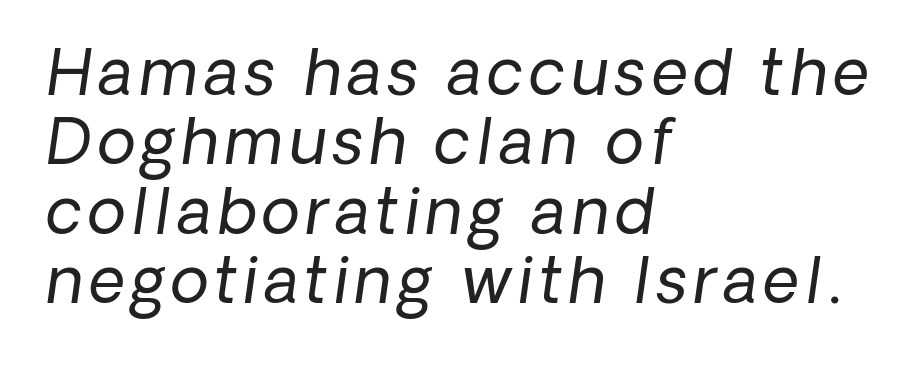
Q: Is the text bold? A: No.
Q: Is the typeface a serif or a sans-serif typeface? A: Sans-serif.
Q: Is the text underlined? A: No.
Q: How is the paragraph aligned? A: Left-aligned.
Q: Is the spacing between lines tight, normal or loose? A: Tight.
Q: Width (condensed, normal, or wide)? A: Normal.
Q: Stroke contrast? A: Low.
Q: x-height? A: Medium.
Q: Monospaced? A: No.
